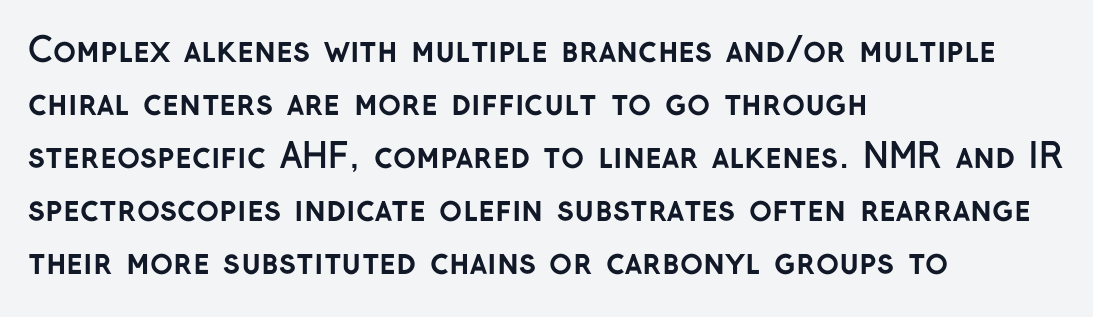
Classification — sans serif. The lines sit at an ordinary, default distance from one another. Proportional: the letters do not fall into vertical columns. One-word summary of the alignment: left.
